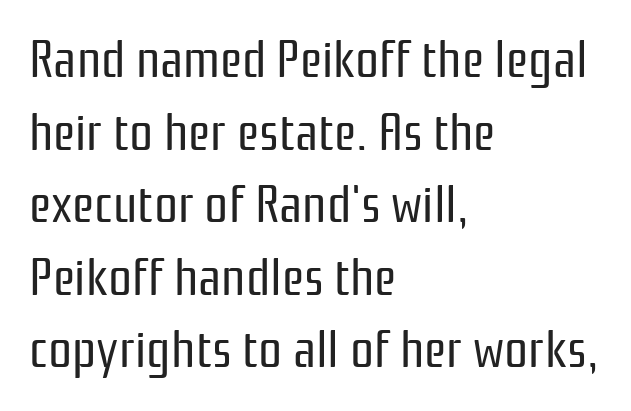
A student would call this left alignment; a typographer would say flush left, rag right. Check the space under the baseline: it is left empty. Evenly set lines give the paragraph a standard silhouette. Students, note that the glyphs here touch the page at normal intervals. Stems and bowls with no extra thickness — not bold.
